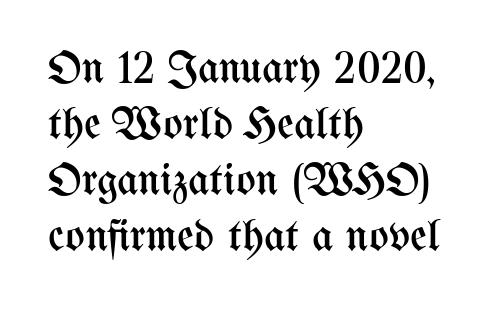
Q: Is the text bold? A: No.
Q: Is the text italic (slanted)? A: No, it is upright.
Q: Is the text underlined? A: No.
Q: How is the paragraph aligned? A: Left-aligned.
Q: Is the spacing between letters normal or unusually wide? A: Normal.
Q: Width (condensed, normal, or wide)? A: Condensed.
Q: Stroke contrast? A: Medium.
Q: x-height? A: Medium.
Q: Monospaced? A: No.
